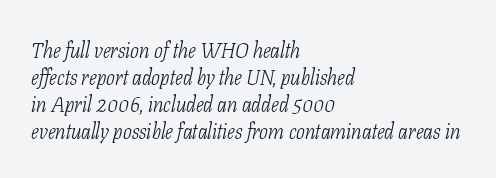
{"italic": "yes", "lean": "right", "slant_degrees": 11, "bold": "no", "underline": "no", "align": "left", "line_spacing": "normal", "line_spacing_ratio": 1.29, "letter_spacing": "normal", "letter_spacing_em": 0.0, "glyph_px": 21}
